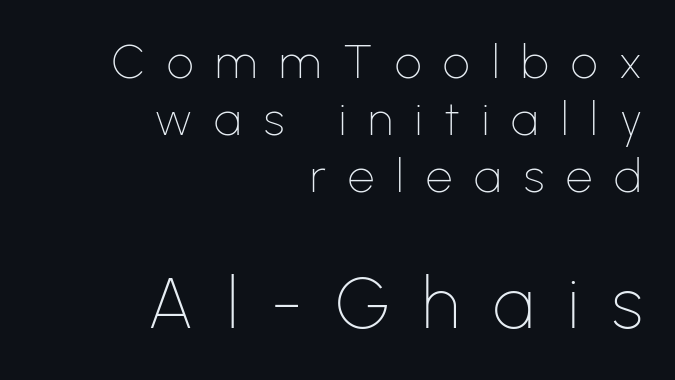
The image shows 71 px thin sans-serif type, upright; set right-aligned, line spacing 1.21x, unusually wide letter spacing (+0.47 em), not underlined; the second (bottom) block is 1.51x larger; low stroke contrast and a medium x-height.
